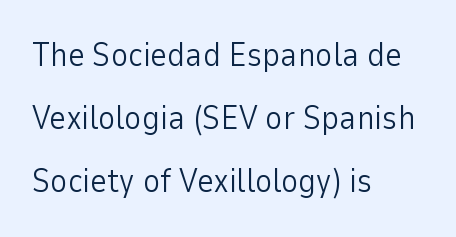
{"serif": "no", "italic": "no", "bold": "no", "weight": "light", "width": "normal", "stroke_contrast": "low", "x_height": "medium", "monospaced": "no", "underline": "no", "align": "left", "line_spacing": "loose", "line_spacing_ratio": 1.91, "letter_spacing": "normal", "letter_spacing_em": 0.0, "glyph_px": 33}
